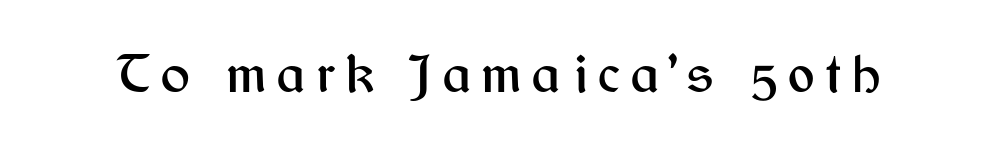
{"serif": "no", "italic": "no", "width": "normal", "stroke_contrast": "medium", "x_height": "medium", "monospaced": "no", "underline": "no", "glyph_px": 56}
